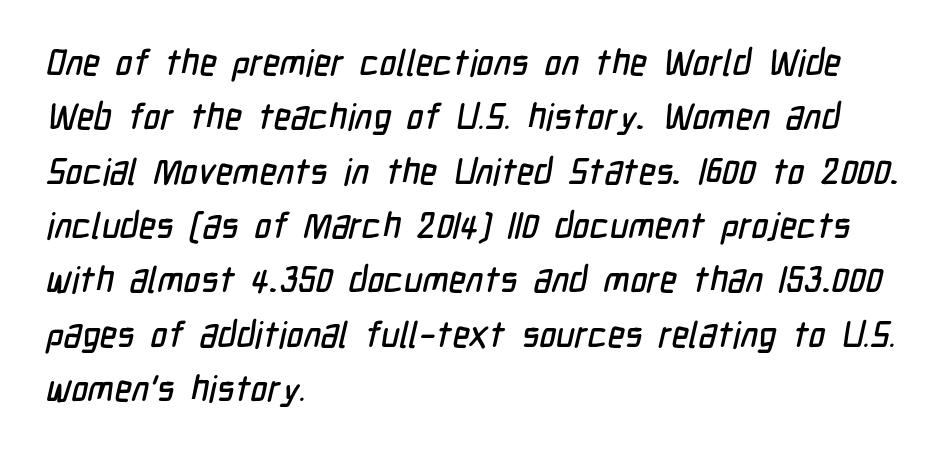
The image shows 36 px condensed sans-serif type; set left-aligned, normal line spacing (1.51x), normal letter spacing, not underlined; low stroke contrast and a medium x-height.
